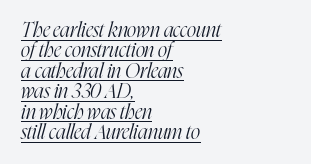
Q: Is the text bold? A: No.
Q: Is the text italic (slanted)? A: Yes, it leans right by about 16 degrees.
Q: Is the text underlined? A: Yes.
Q: How is the paragraph aligned? A: Left-aligned.
Q: Is the spacing between letters normal or unusually wide? A: Normal.
Q: Is the spacing between lines tight, normal or loose? A: Tight.
